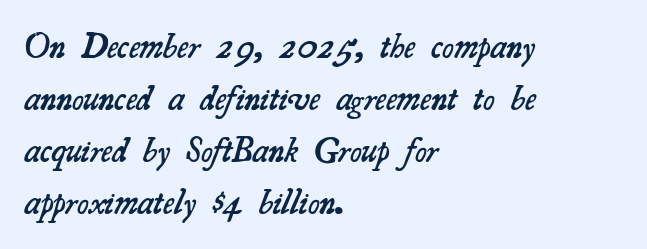
{"serif": "yes", "bold": "semi", "weight": "semibold", "width": "normal", "stroke_contrast": "medium", "x_height": "small", "monospaced": "no", "underline": "no", "align": "left", "line_spacing": "normal", "line_spacing_ratio": 1.49, "letter_spacing": "normal", "letter_spacing_em": 0.0, "glyph_px": 35}
